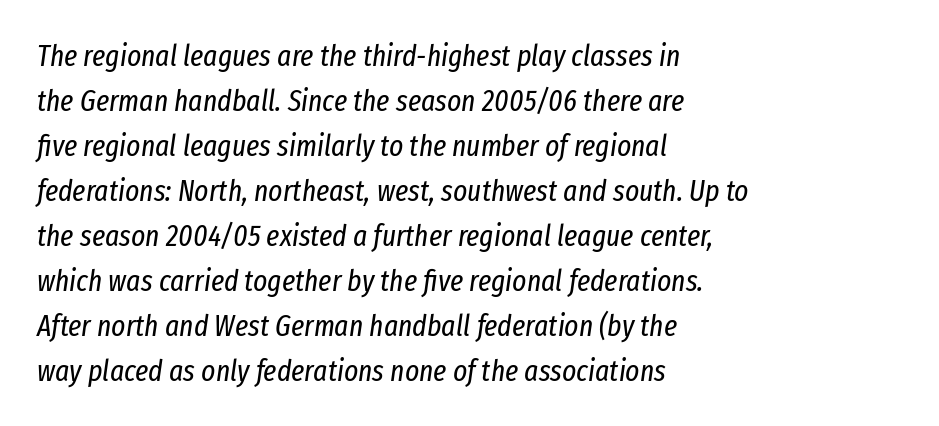
{"italic": "yes", "lean": "right", "slant_degrees": 8, "bold": "no", "weight": "regular", "width": "condensed", "stroke_contrast": "low", "x_height": "medium", "monospaced": "no", "underline": "no", "align": "left", "line_spacing": "normal", "line_spacing_ratio": 1.5, "letter_spacing": "normal", "letter_spacing_em": 0.0, "glyph_px": 30}
